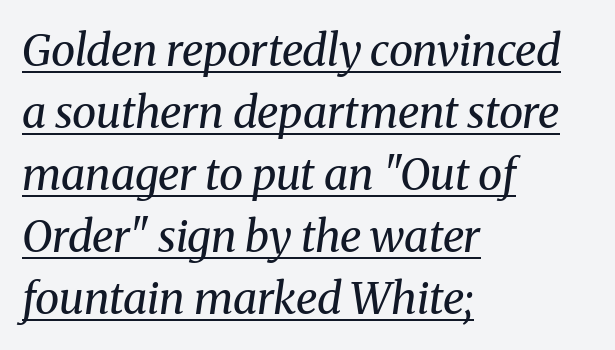
Tracking here is standard; glyphs follow each other at the usual distance. The glyphs look as if they've been sheared to an angle. This block has exactly the height ordinary leading produces. The ragged edge is on the right, which tells us the setting is flush left.
